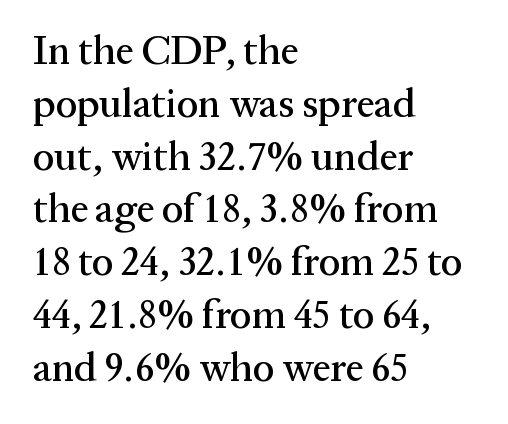
Q: Is the text italic (slanted)? A: No, it is upright.
Q: Is the typeface a serif or a sans-serif typeface? A: Serif.
Q: Is the text underlined? A: No.
Q: How is the paragraph aligned? A: Left-aligned.
Q: Is the spacing between letters normal or unusually wide? A: Normal.
Q: Is the spacing between lines tight, normal or loose? A: Normal.
Q: Width (condensed, normal, or wide)? A: Normal.
Q: Stroke contrast? A: Medium.
Q: x-height? A: Medium.
Q: Monospaced? A: No.
